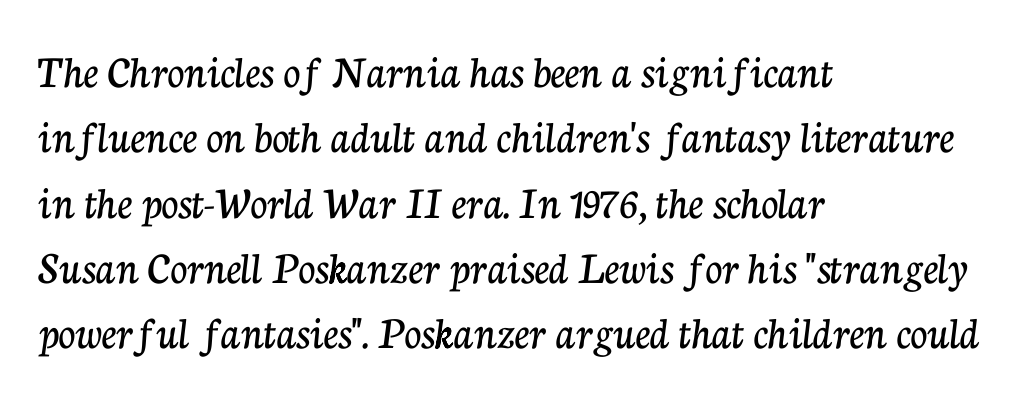
Note the varied advance widths — an 'i' is clearly narrower than an 'm'. Old-style or modern, the face here clearly has serifs. Has an underline been added? It has not. Honestly, the letter spacing is just normal — you wouldn't notice it. Rows of type keep a routine distance in the vertical direction.
